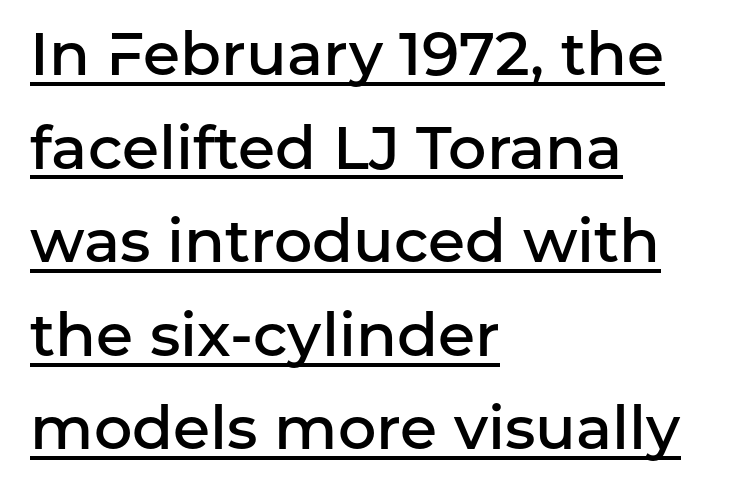
{"serif": "no", "italic": "no", "bold": "semi", "weight": "semibold", "width": "normal", "stroke_contrast": "low", "x_height": "medium", "monospaced": "no", "underline": "yes", "align": "left", "line_spacing": "normal", "line_spacing_ratio": 1.56, "letter_spacing": "normal", "letter_spacing_em": 0.0, "glyph_px": 60}
